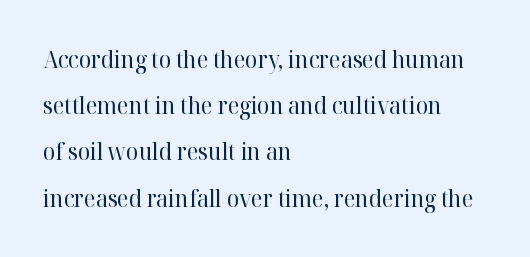
The image shows 23 px text type, upright; set left-aligned, loose line spacing (2.01x), normal letter spacing, not underlined.
